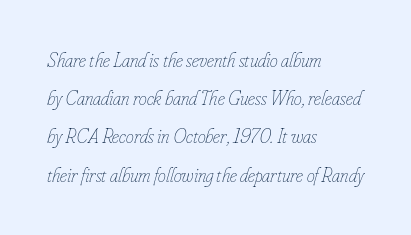
The image shows 20 px text type, italic (leaning right); set left-aligned, loose line spacing (1.91x), normal letter spacing, not underlined.
